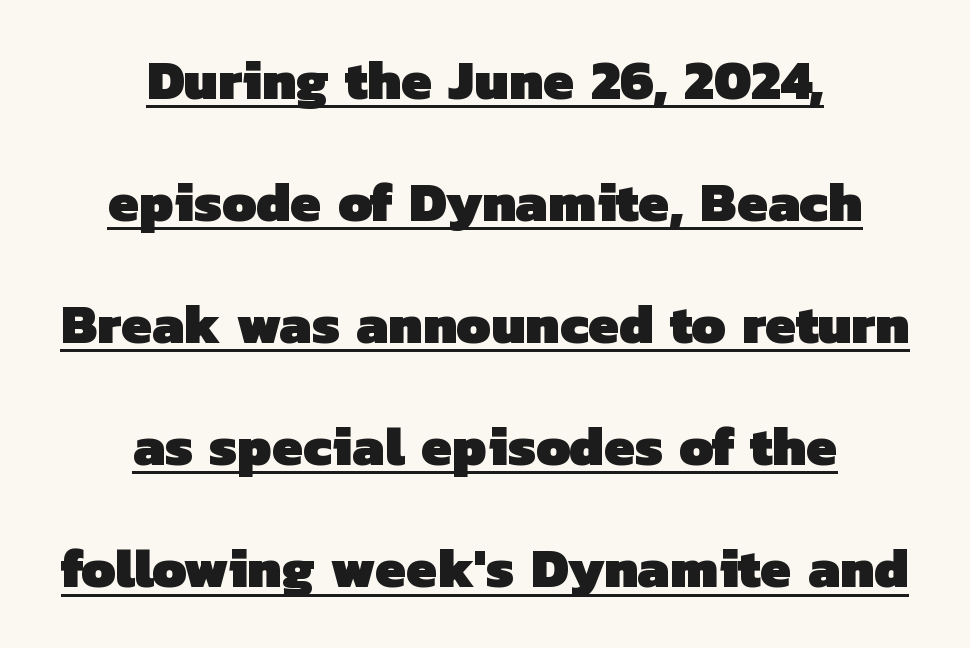
The passage shown stacks its lines with a broad gap. Honestly, the letter spacing is just normal — you wouldn't notice it. The whitespace from short lines is split evenly between both sides. Check the space under the baseline: a stroke is drawn there. The letters advance in unequal steps, a hallmark of proportional type. The characters display no serif detailing; their extremities are plain.
